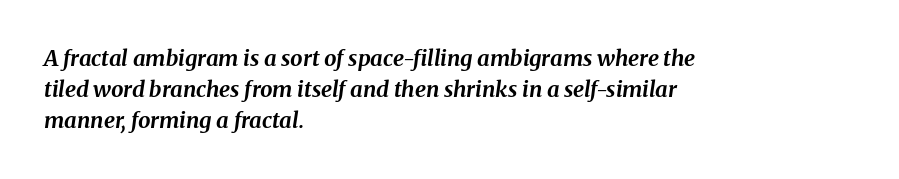
The image shows 22 px bold type, italic (leaning right); set left-aligned, normal line spacing (1.42x), normal letter spacing, not underlined.
